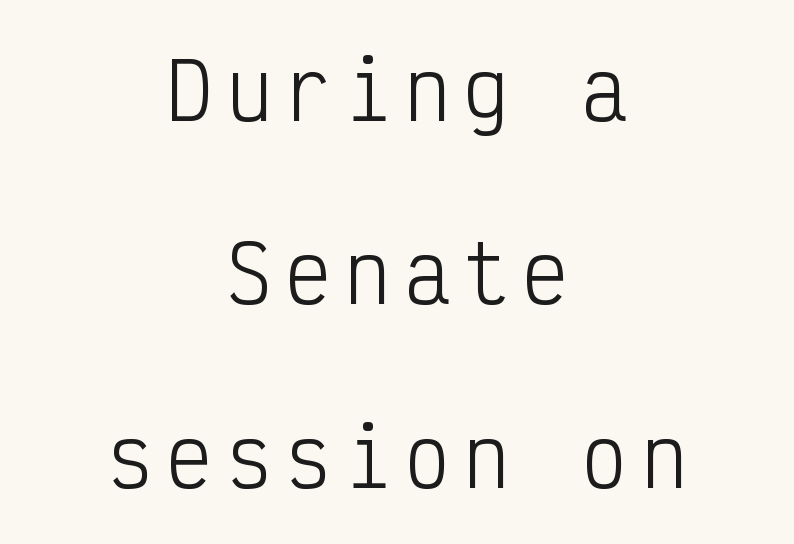
{"serif": "no", "italic": "no", "bold": "no", "weight": "light", "width": "condensed", "stroke_contrast": "low", "x_height": "medium", "monospaced": "yes", "underline": "no", "align": "center", "line_spacing": "loose", "line_spacing_ratio": 2.38, "glyph_px": 77}
